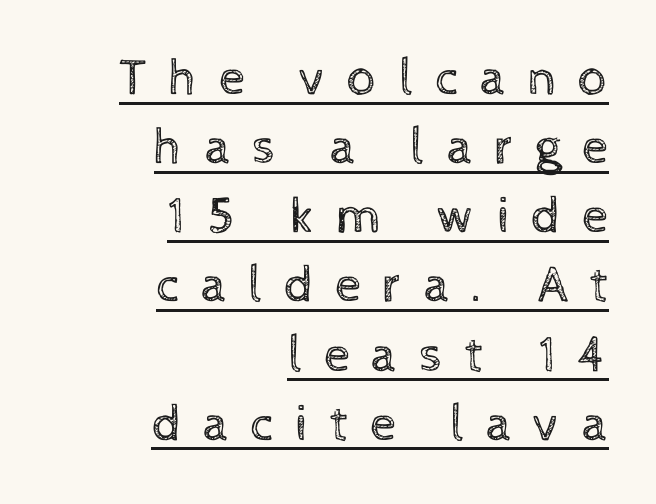
The image shows 52 px regular-weight type, upright; set right-aligned, normal line spacing (1.33x), unusually wide letter spacing (+0.41 em), underlined; a medium x-height.
